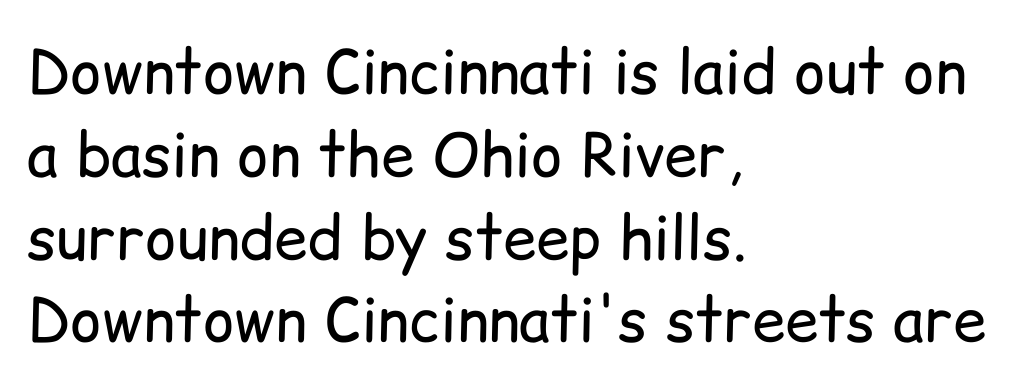
{"serif": "no", "italic": "no", "bold": "no", "weight": "regular", "width": "normal", "stroke_contrast": "low", "x_height": "medium", "monospaced": "no", "underline": "no", "align": "left", "line_spacing": "normal", "line_spacing_ratio": 1.38, "letter_spacing": "normal", "letter_spacing_em": 0.0, "glyph_px": 60}
